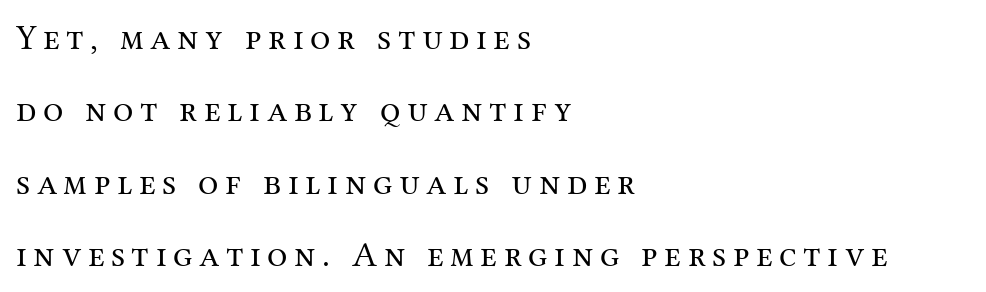
{"serif": "yes", "italic": "no", "bold": "no", "weight": "regular", "width": "normal", "stroke_contrast": "medium", "x_height": "medium", "monospaced": "no", "underline": "no", "align": "left", "line_spacing": "loose", "line_spacing_ratio": 2.01, "glyph_px": 36}
